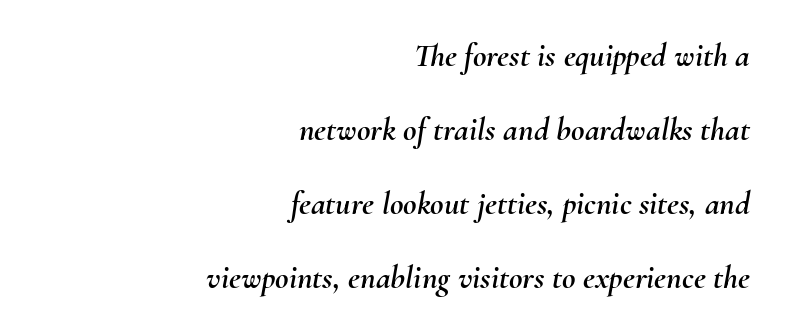
Q: Is the text italic (slanted)? A: Yes, it leans right by about 10 degrees.
Q: Is the text underlined? A: No.
Q: How is the paragraph aligned? A: Right-aligned.
Q: Is the spacing between letters normal or unusually wide? A: Normal.
Q: Is the spacing between lines tight, normal or loose? A: Loose.
Q: Width (condensed, normal, or wide)? A: Normal.
Q: Stroke contrast? A: Medium.
Q: x-height? A: Small.
Q: Monospaced? A: No.
